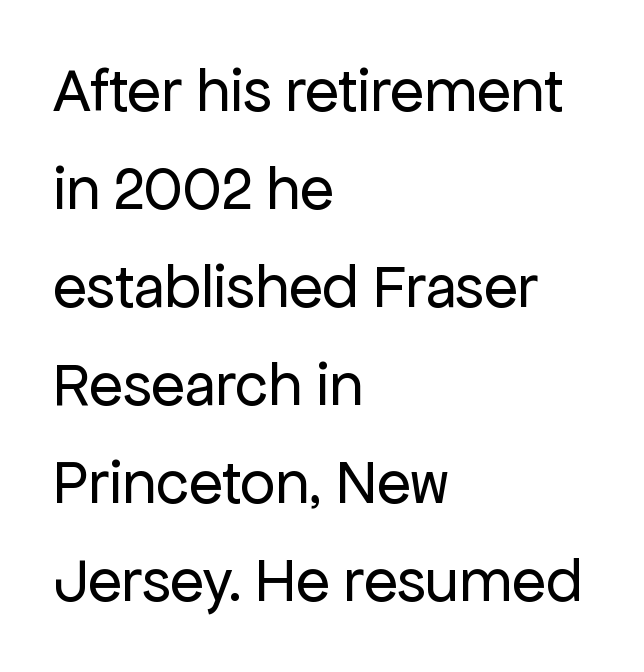
Q: Is the text bold? A: No.
Q: Is the text italic (slanted)? A: No, it is upright.
Q: Is the typeface a serif or a sans-serif typeface? A: Sans-serif.
Q: Is the text underlined? A: No.
Q: How is the paragraph aligned? A: Left-aligned.
Q: Is the spacing between letters normal or unusually wide? A: Normal.
Q: Is the spacing between lines tight, normal or loose? A: Normal.
Q: Width (condensed, normal, or wide)? A: Normal.
Q: Stroke contrast? A: Low.
Q: x-height? A: Medium.
Q: Monospaced? A: No.
